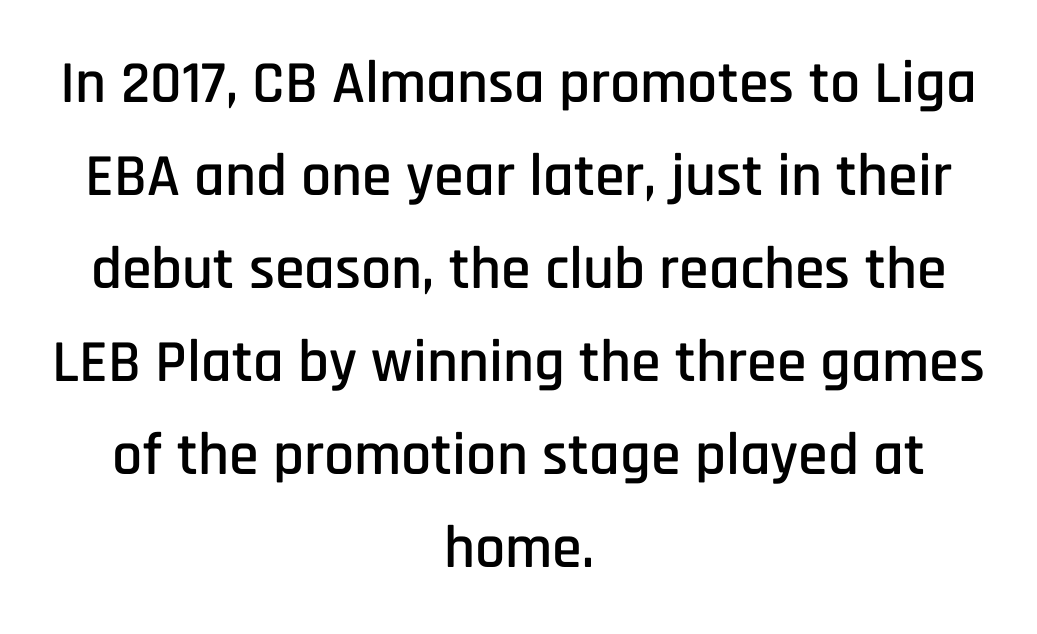
The image shows 60 px condensed sans-serif type, upright; set centered, normal line spacing (1.55x), normal letter spacing, not underlined; low stroke contrast and a large x-height.
